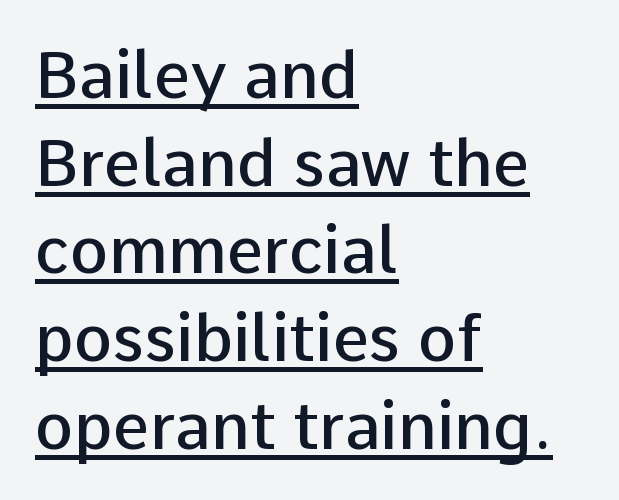
Letterform terminals end flat and unadorned throughout the passage. The type is set solid horizontally, with unmodified tracking. Has an underline been added? It has. The lines sit at an ordinary, default distance from one another. This is the regular roman posture of the typeface. Is this a fixed-width face? No — the glyphs have proportional, varying widths.
